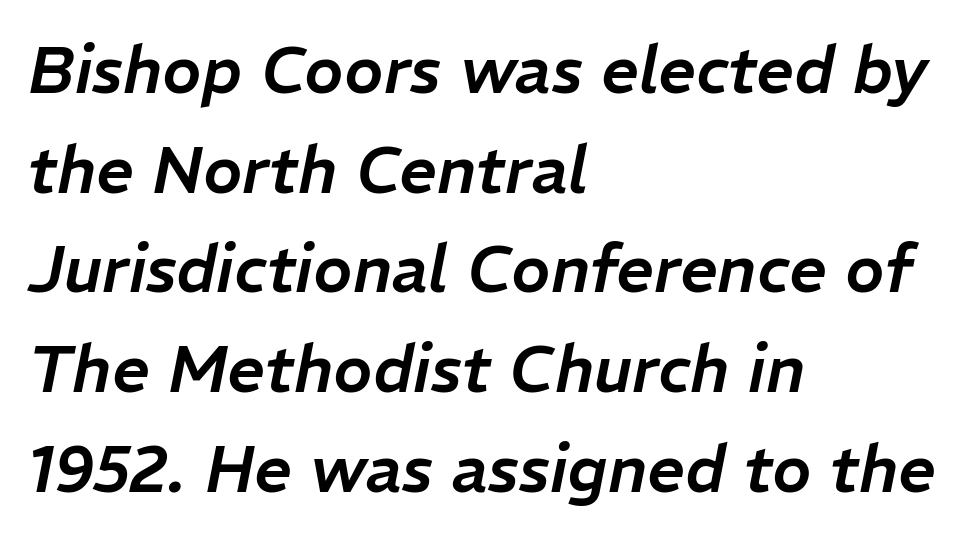
These lines are rendered in a variable-pitch font. Every character sits at an angle, as italics do. Here the glyphs are tracked normally, forming tight word shapes. Plain, unruled lines of type.
